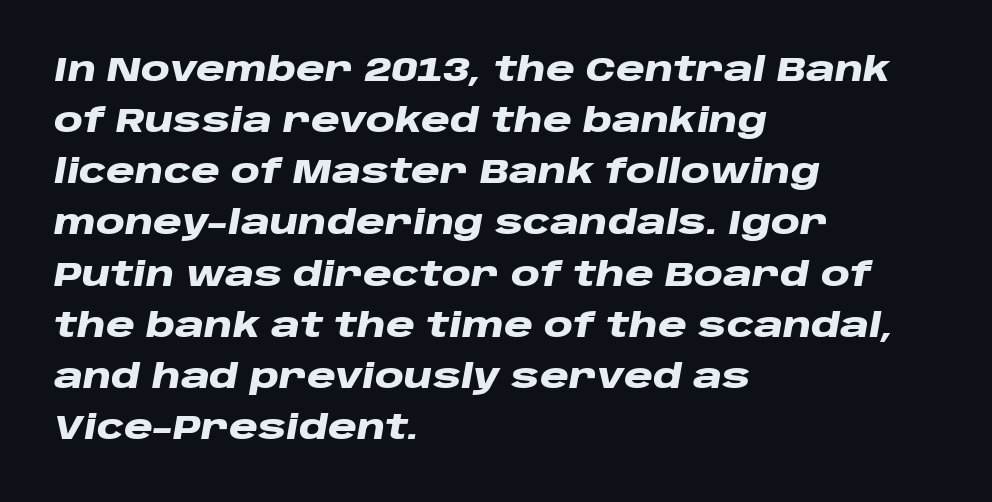
Does extra space separate the letters? No, they use regular spacing. The block of text has a typical density, with ordinary space between rows. Here the designer chose a conventional face with non-uniform glyph widths. The zone under the glyphs is completely vacant. The passage shown is emphatically bold. Slanted lettering throughout.
